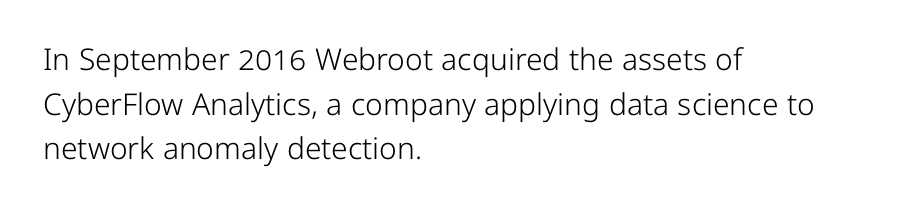
{"serif": "no", "italic": "no", "bold": "no", "weight": "light", "width": "normal", "stroke_contrast": "low", "x_height": "medium", "monospaced": "no", "underline": "no", "align": "left", "line_spacing": "normal", "line_spacing_ratio": 1.49, "letter_spacing": "normal", "letter_spacing_em": 0.0, "glyph_px": 30}
